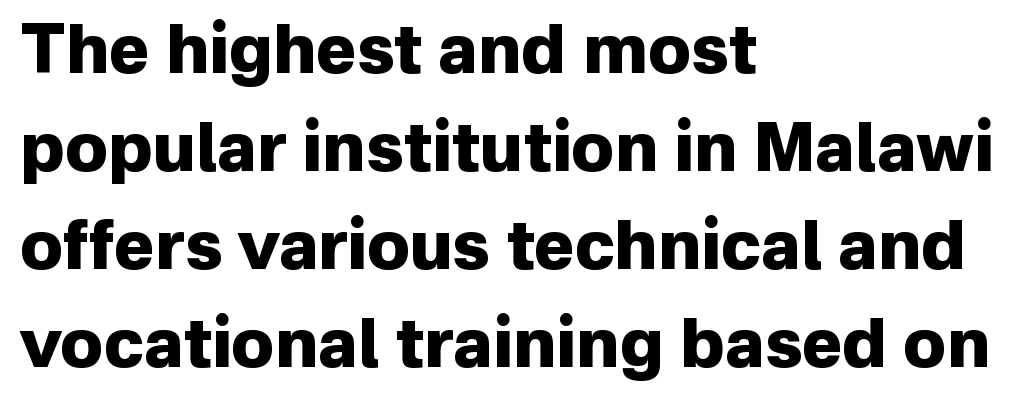
Q: Is the text bold? A: Yes.
Q: Is the text italic (slanted)? A: No, it is upright.
Q: Is the typeface a serif or a sans-serif typeface? A: Sans-serif.
Q: Is the text underlined? A: No.
Q: How is the paragraph aligned? A: Left-aligned.
Q: Is the spacing between letters normal or unusually wide? A: Normal.
Q: Is the spacing between lines tight, normal or loose? A: Normal.
Q: Width (condensed, normal, or wide)? A: Normal.
Q: Stroke contrast? A: Low.
Q: x-height? A: Medium.
Q: Monospaced? A: No.
